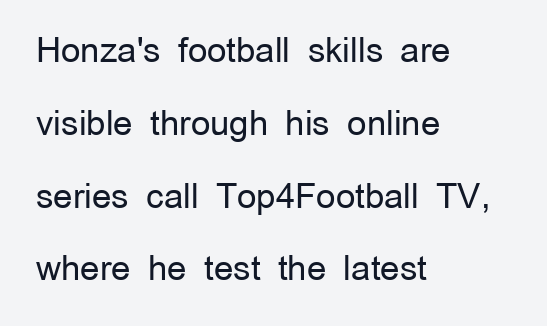
Q: Is the text bold? A: No.
Q: Is the text italic (slanted)? A: No, it is upright.
Q: Is the typeface a serif or a sans-serif typeface? A: Sans-serif.
Q: Is the text underlined? A: No.
Q: How is the paragraph aligned? A: Left-aligned.
Q: Is the spacing between letters normal or unusually wide? A: Normal.
Q: Is the spacing between lines tight, normal or loose? A: Loose.
Q: Width (condensed, normal, or wide)? A: Normal.
Q: Stroke contrast? A: Low.
Q: x-height? A: Medium.
Q: Monospaced? A: No.
